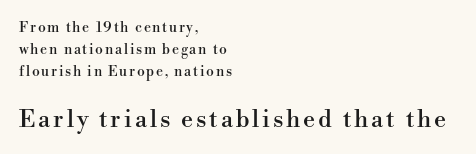
Just letters on the line, the space beneath them empty. Short and long lines alike share a common starting point at left. The line-height multiplier appears to be the usual default. This layout puts the modest block above and the oversized block below. A typesetter would mark this as roman, not italic.
